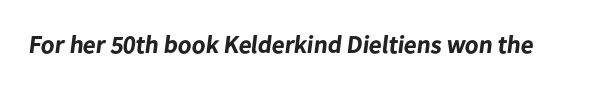
The baseline area is clear. The face used here is rendered with its standard letterfit. The face used here has the dense, thick strokes of a bold.
